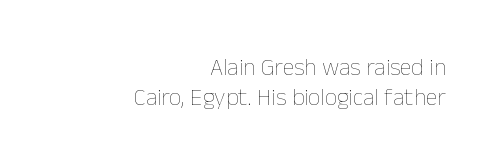
Q: Is the text bold? A: No.
Q: Is the text italic (slanted)? A: No, it is upright.
Q: Is the text underlined? A: No.
Q: How is the paragraph aligned? A: Right-aligned.
Q: Is the spacing between letters normal or unusually wide? A: Normal.
